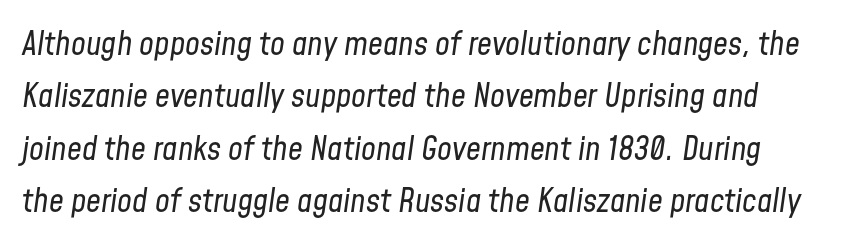
The face used here has a pronounced slope to its letters. Short note: letters normally spaced. You could not count columns in this text — the font is proportionally spaced. The space beneath each line is pristine and unruled. These glyphs show unthickened strokes, regular width or finer. Reading down the column, the eye jumps a familiar distance to each next line.
